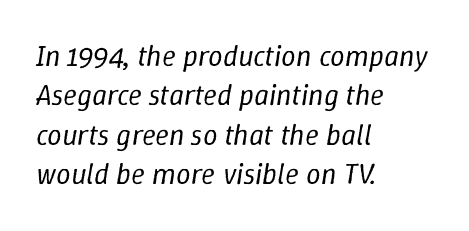
A classic flush-left, rag-right setting is used for this passage. Vertical stems look standard width or narrower in stroke. Check the space under the baseline: it is left empty. If you measured baseline to baseline, you'd find a middling distance. The rendering keeps characters at their native spacing. Each letter keeps its own natural width here, so spacing adapts to shape.
